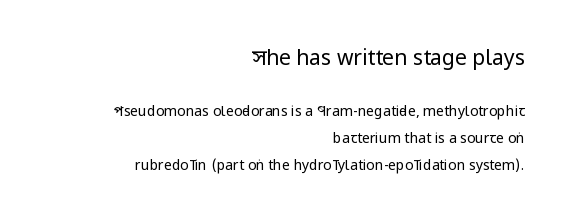
The image shows 21 px text type, upright; set right-aligned, loose line spacing (1.95x), normal letter spacing, not underlined; the first (top) block is 1.5x larger.
